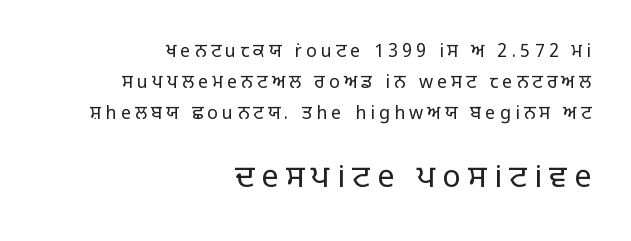
{"serif": "no", "italic": "no", "bold": "no", "weight": "light", "width": "normal", "stroke_contrast": "low", "x_height": "large", "monospaced": "no", "underline": "no", "align": "right", "line_spacing_ratio": 1.73, "letter_spacing": "wide", "letter_spacing_em": 0.23, "larger_block": "second", "size_ratio": 1.72, "glyph_px": 31}
